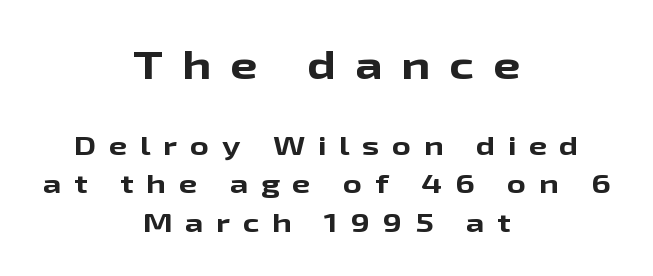
Here the first block reads like a headline and the second like body copy. The rows are spaced the way most documents space them. Both edges are ragged and mirror each other, which tells us the setting is centered. As a designer I'd log this as weight 700, bold. Note: no serifs on the glyphs.
